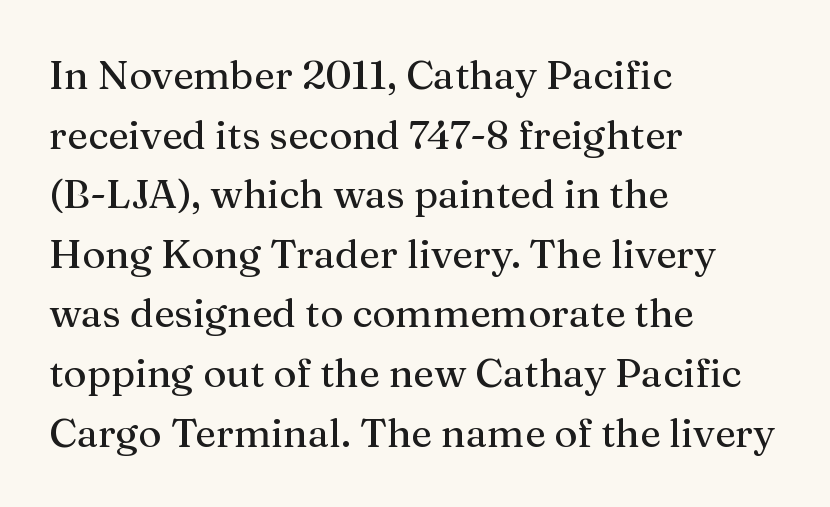
The passage shown is typeset with a serif family. Alignment: flush left. Spacing verdict: proportional, widths tailored to each character. The strip under each line holds only bare page. Designer's note — italics off, roman on.
